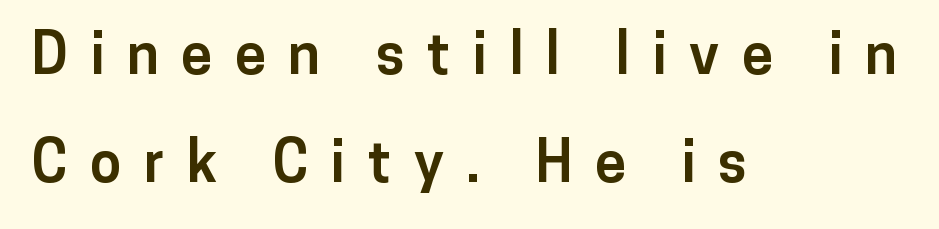
{"serif": "no", "italic": "no", "bold": "yes", "weight": "bold", "width": "normal", "stroke_contrast": "low", "x_height": "medium", "monospaced": "no", "underline": "no", "align": "left", "line_spacing": "loose", "line_spacing_ratio": 1.93, "letter_spacing": "wide", "letter_spacing_em": 0.4, "glyph_px": 56}
